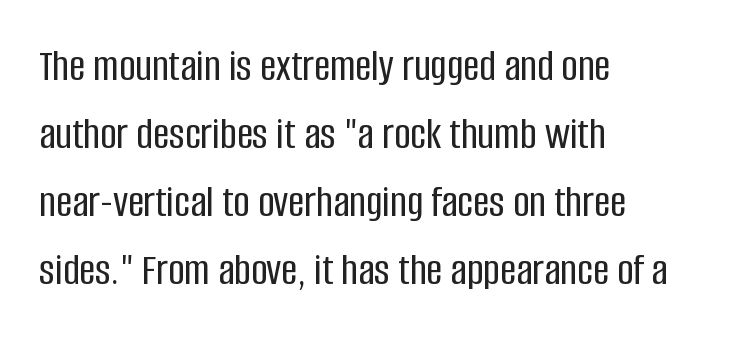
The rendering keeps characters at their native spacing. Only glyphs here, with clear space below each row. The type sits square on the baseline with zero lean. These lines are rendered in a variable-pitch font. The rendering anchors every line to the left-hand side. Classification — sans serif.
